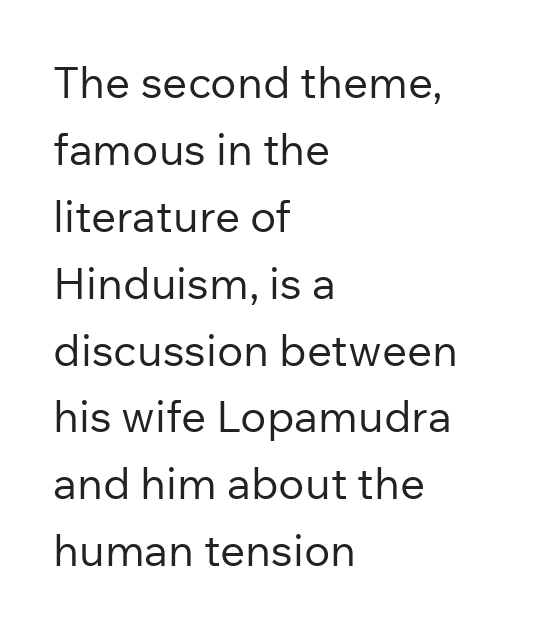
Q: Is the text bold? A: No.
Q: Is the text italic (slanted)? A: No, it is upright.
Q: Is the typeface a serif or a sans-serif typeface? A: Sans-serif.
Q: Is the text underlined? A: No.
Q: How is the paragraph aligned? A: Left-aligned.
Q: Is the spacing between letters normal or unusually wide? A: Normal.
Q: Is the spacing between lines tight, normal or loose? A: Normal.
Q: Width (condensed, normal, or wide)? A: Normal.
Q: Stroke contrast? A: Low.
Q: x-height? A: Medium.
Q: Monospaced? A: No.
